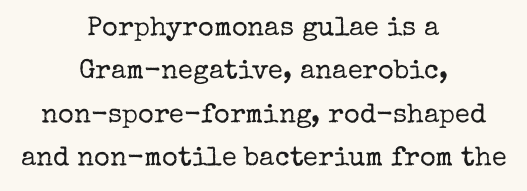
{"italic": "no", "bold": "no", "underline": "no", "align": "center", "line_spacing": "normal", "line_spacing_ratio": 1.61, "letter_spacing": "normal", "letter_spacing_em": 0.0, "glyph_px": 27}
